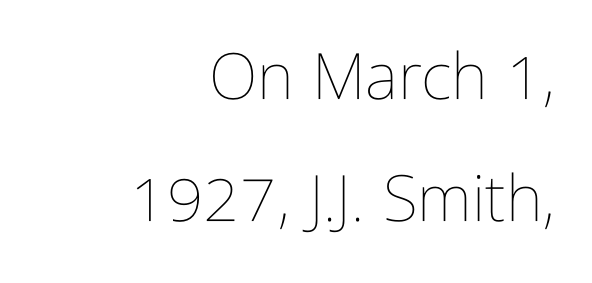
The image shows 64 px thin, condensed type, upright; set right-aligned, loose line spacing (1.91x), normal letter spacing, not underlined; low stroke contrast and a medium x-height.
